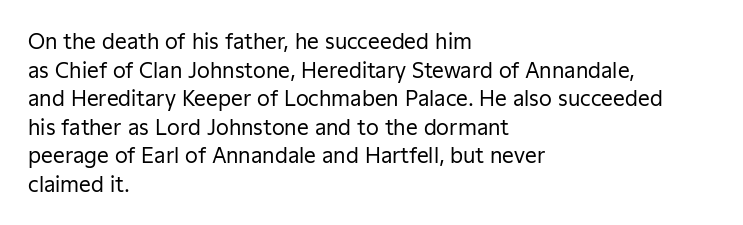
{"italic": "no", "bold": "no", "underline": "no", "align": "left", "line_spacing": "normal", "line_spacing_ratio": 1.36, "letter_spacing": "normal", "letter_spacing_em": 0.0, "glyph_px": 21}
